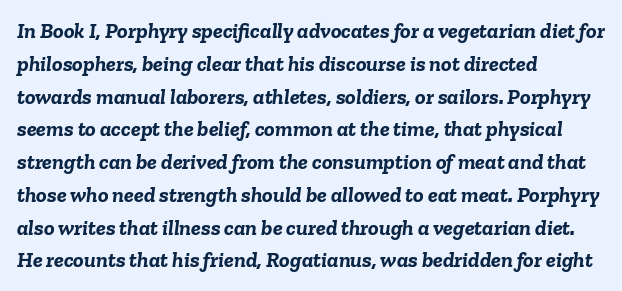
The image shows 22 px bold type, italic (leaning right); set left-aligned, normal line spacing (1.49x), normal letter spacing, not underlined.
